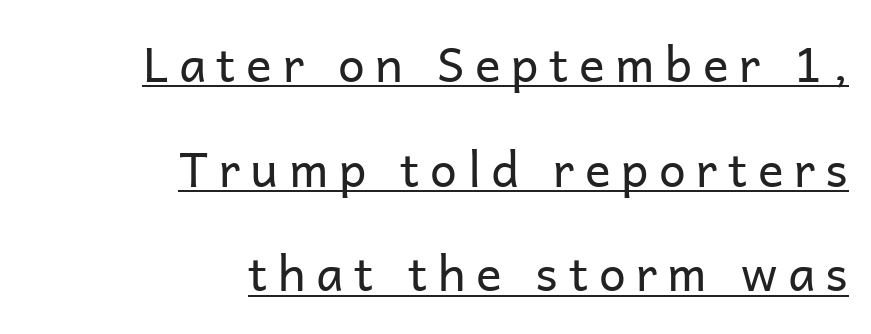
{"serif": "no", "italic": "no", "bold": "no", "weight": "regular", "width": "normal", "stroke_contrast": "low", "x_height": "medium", "monospaced": "no", "underline": "yes", "align": "right", "line_spacing": "loose", "line_spacing_ratio": 2.18, "letter_spacing": "wide", "letter_spacing_em": 0.22, "glyph_px": 48}
